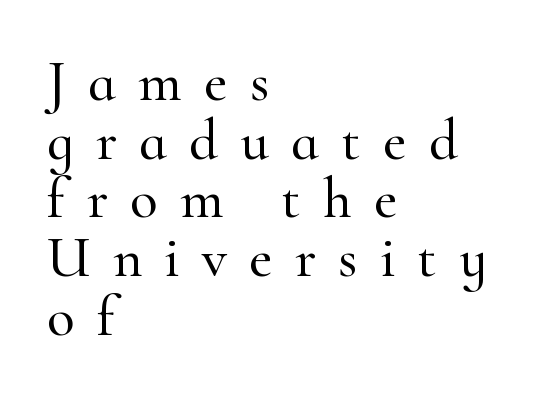
{"serif": "yes", "italic": "no", "width": "normal", "stroke_contrast": "high", "x_height": "small", "monospaced": "no", "underline": "no", "align": "left", "line_spacing": "tight", "line_spacing_ratio": 1.03, "letter_spacing": "wide", "letter_spacing_em": 0.39, "glyph_px": 57}
